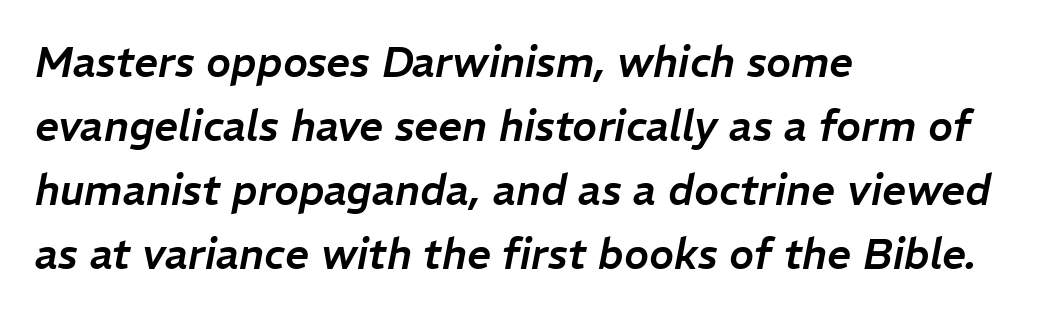
This sample is left-justified, so line endings fall wherever the words run out. The rendering uses natural spacing where letterforms have individual widths. Just letters on the line, the space beneath them empty. Leading: standard. This is oblique type, the kind used for emphasis or titles.
